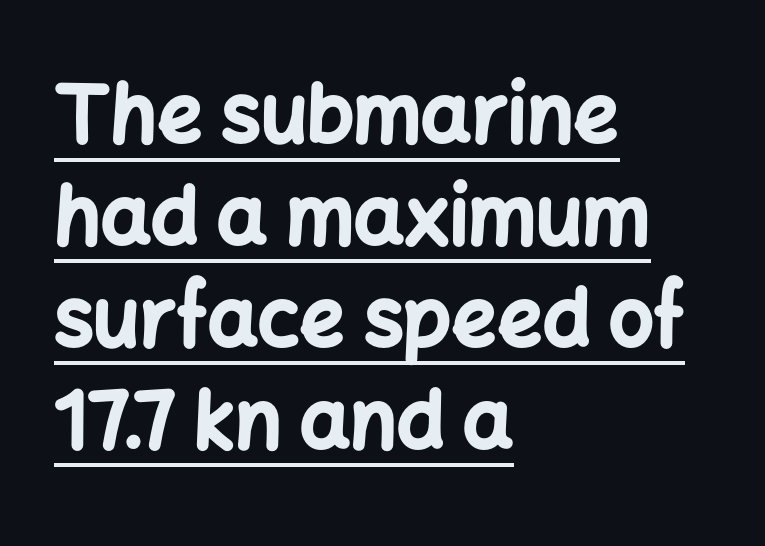
The image shows 79 px bold sans-serif type, upright; set left-aligned, normal line spacing (1.29x), normal letter spacing, underlined; low stroke contrast and a medium x-height.
